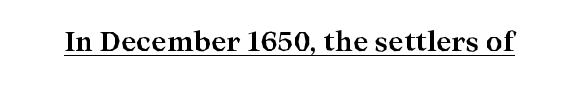
The image shows 26 px bold type, upright; set normal letter spacing, underlined.
